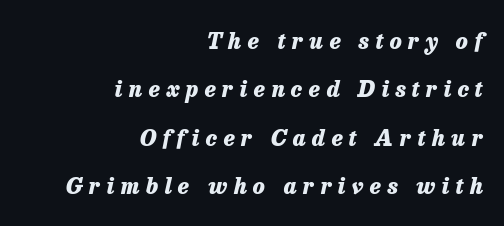
The image shows 22 px bold type, italic (leaning right); set right-aligned, loose line spacing (2.2x), unusually wide letter spacing (+0.29 em), not underlined.
